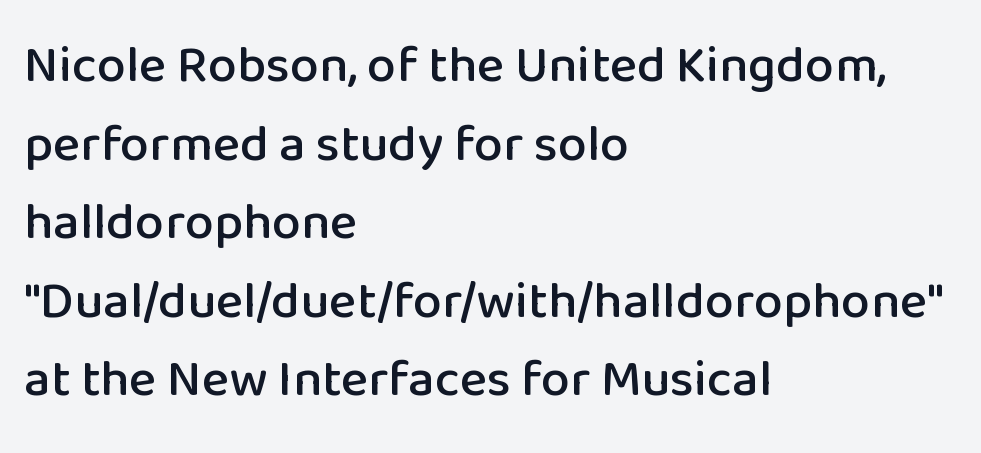
Q: Is the text italic (slanted)? A: No, it is upright.
Q: Is the typeface a serif or a sans-serif typeface? A: Sans-serif.
Q: Is the text underlined? A: No.
Q: How is the paragraph aligned? A: Left-aligned.
Q: Is the spacing between letters normal or unusually wide? A: Normal.
Q: Is the spacing between lines tight, normal or loose? A: Normal.
Q: Width (condensed, normal, or wide)? A: Normal.
Q: Stroke contrast? A: Low.
Q: x-height? A: Medium.
Q: Monospaced? A: No.
